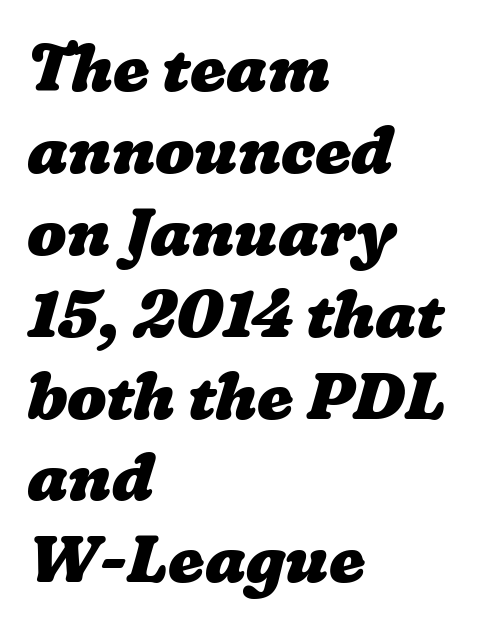
Q: Is the text bold? A: Yes.
Q: Is the text underlined? A: No.
Q: How is the paragraph aligned? A: Left-aligned.
Q: Is the spacing between letters normal or unusually wide? A: Normal.
Q: Is the spacing between lines tight, normal or loose? A: Normal.
Q: Width (condensed, normal, or wide)? A: Wide.
Q: Stroke contrast? A: Low.
Q: x-height? A: Medium.
Q: Monospaced? A: No.
